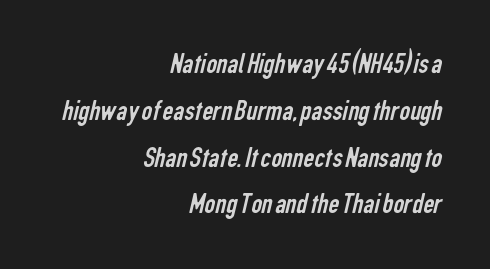
{"serif": "no", "bold": "no", "weight": "regular", "width": "condensed", "stroke_contrast": "low", "x_height": "medium", "monospaced": "no", "underline": "no", "align": "right", "line_spacing": "normal", "line_spacing_ratio": 1.56, "letter_spacing": "normal", "letter_spacing_em": 0.0, "glyph_px": 30}
